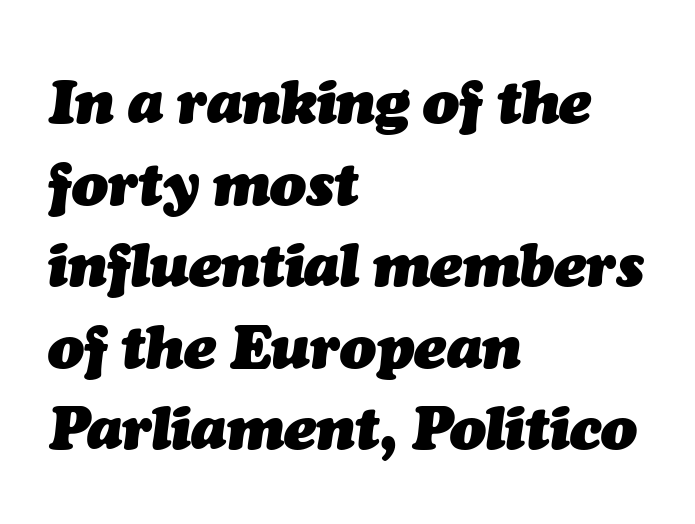
{"italic": "yes", "lean": "right", "slant_degrees": 7, "bold": "yes", "weight": "heavy", "width": "normal", "stroke_contrast": "medium", "x_height": "medium", "monospaced": "no", "underline": "no", "align": "left", "line_spacing": "normal", "line_spacing_ratio": 1.36, "letter_spacing": "normal", "letter_spacing_em": 0.0, "glyph_px": 60}
